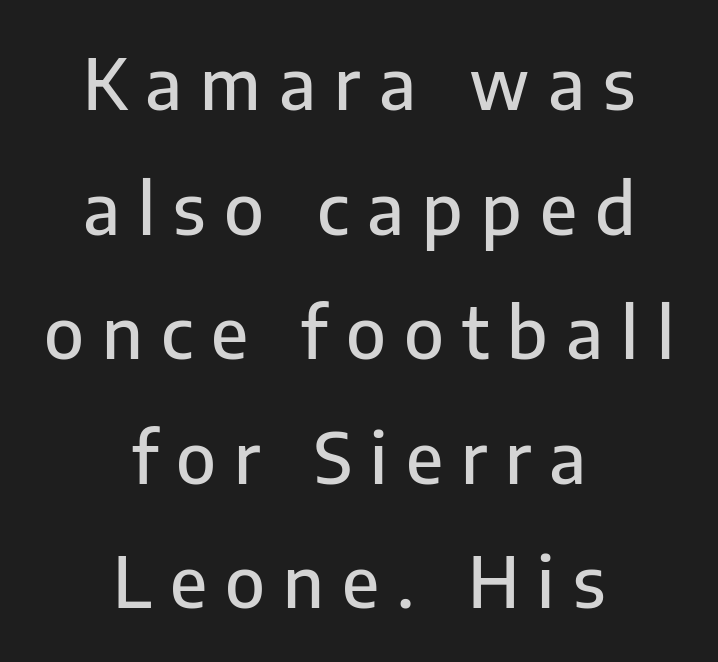
The image shows 70 px sans-serif type, upright; set centered, line spacing 1.78x, unusually wide letter spacing (+0.26 em), not underlined; low stroke contrast and a medium x-height.
